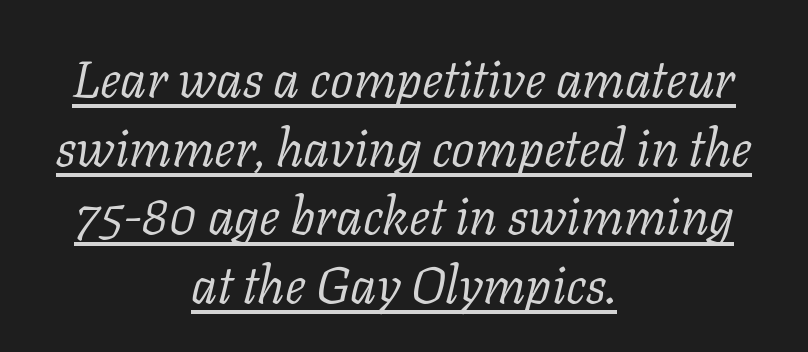
Q: Is the text bold? A: No.
Q: Is the text italic (slanted)? A: Yes, it leans right by about 11 degrees.
Q: Is the typeface a serif or a sans-serif typeface? A: Serif.
Q: Is the text underlined? A: Yes.
Q: How is the paragraph aligned? A: Centered.
Q: Is the spacing between letters normal or unusually wide? A: Normal.
Q: Is the spacing between lines tight, normal or loose? A: Normal.
Q: Width (condensed, normal, or wide)? A: Normal.
Q: Stroke contrast? A: Low.
Q: x-height? A: Medium.
Q: Monospaced? A: No.
